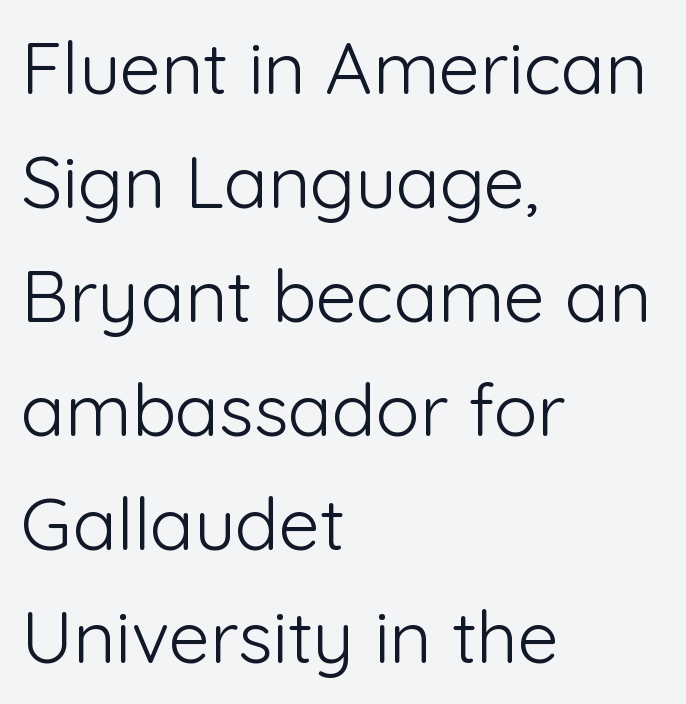
What's the leading like? Ordinary, nothing unusual. Grotesque or geometric, the face here clearly has no serifs. Is the block centered? No — it sits flush against the left margin. Unlike italic type, these characters show no tilt at all.
